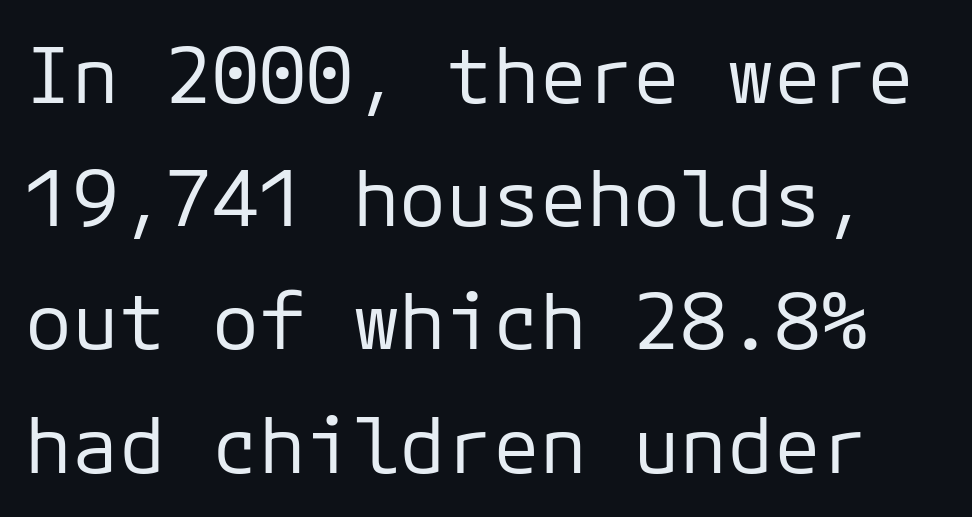
There is no visible air inserted between adjacent glyphs. What's the leading like? Ordinary, nothing unusual. The zone under the glyphs is completely vacant. The letters look calm and open, with moderate or lighter stems.
